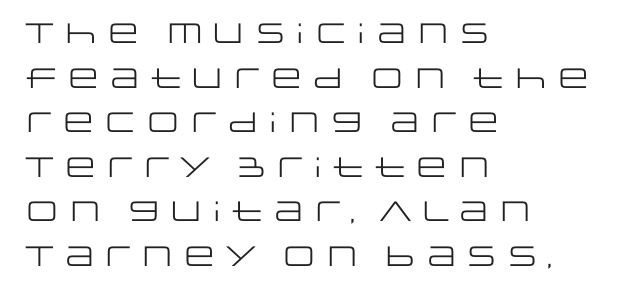
The image shows 28 px regular-weight, wide sans-serif type, upright; set left-aligned, normal line spacing (1.59x), normal letter spacing, not underlined; low stroke contrast and a large x-height.
